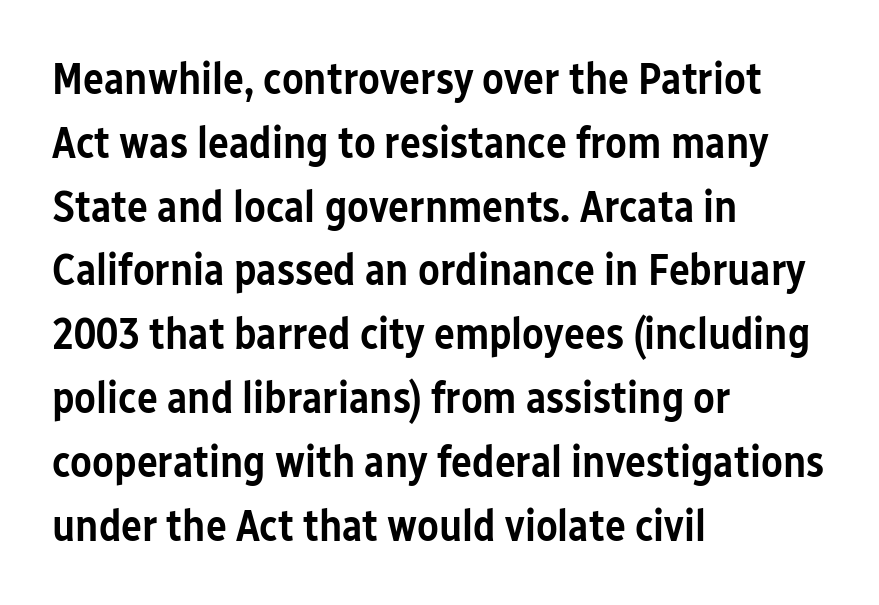
Unlike italic type, these characters show no tilt at all. The letters advance in unequal steps, a hallmark of proportional type. The glyphs are unaccompanied by any horizontal stroke below them. As a designer I'd log this as weight 600, semibold. How are the letters spaced? Ordinarily, with no added tracking.
